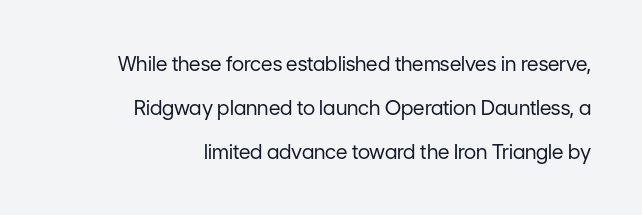
{"italic": "no", "bold": "no", "underline": "no", "align": "right", "line_spacing": "loose", "line_spacing_ratio": 2.2, "letter_spacing": "normal", "letter_spacing_em": 0.0, "glyph_px": 20}
